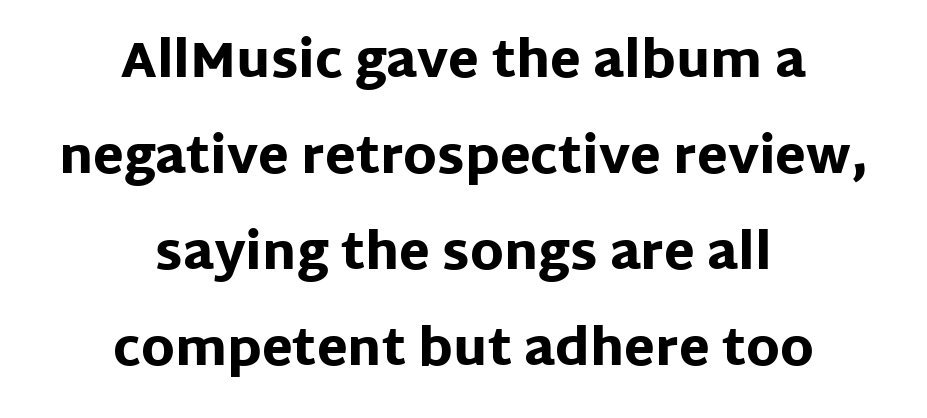
The designer went with a sans here, leaving each stem footless. Interline gaps are noticeably wide in this sample. The passage is arranged like a title page — every line centered. The letters stand straight up with perfectly vertical stems. Bold? Absolutely — the strokes are thick and heavy. Here the designer chose a conventional face with non-uniform glyph widths.
